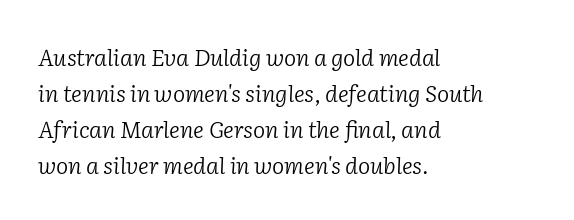
Q: Is the text bold? A: No.
Q: Is the text italic (slanted)? A: Yes, it leans right by about 2 degrees.
Q: Is the text underlined? A: No.
Q: How is the paragraph aligned? A: Left-aligned.
Q: Is the spacing between letters normal or unusually wide? A: Normal.
Q: Is the spacing between lines tight, normal or loose? A: Normal.
